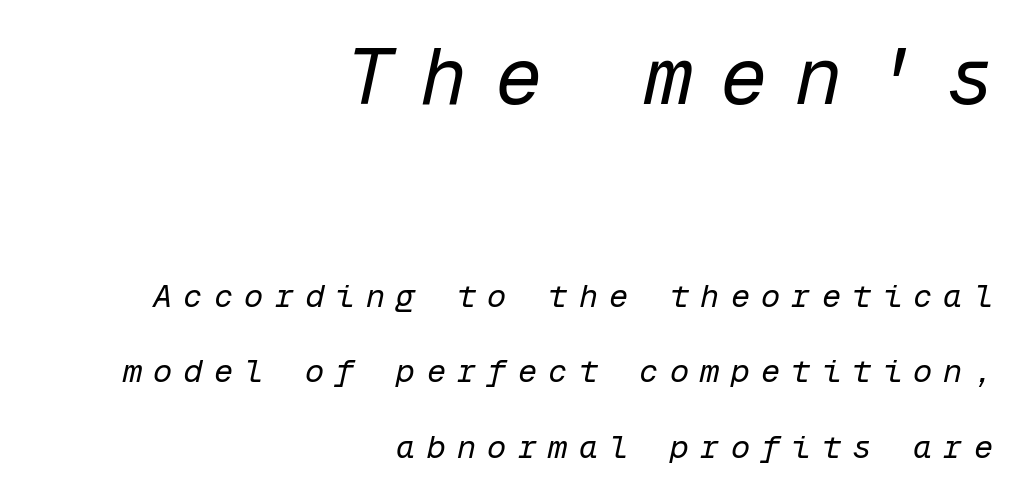
{"italic": "yes", "lean": "right", "slant_degrees": 12, "bold": "no", "weight": "regular", "width": "normal", "stroke_contrast": "low", "x_height": "medium", "monospaced": "yes", "underline": "no", "align": "right", "line_spacing": "loose", "line_spacing_ratio": 2.36, "letter_spacing": "wide", "letter_spacing_em": 0.35, "larger_block": "first", "size_ratio": 2.47, "glyph_px": 79}
